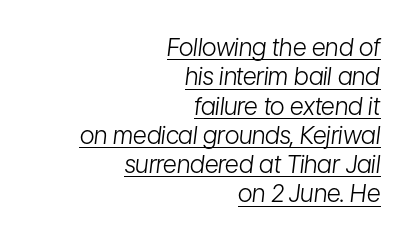
{"italic": "yes", "lean": "right", "slant_degrees": 7, "bold": "no", "underline": "yes", "align": "right", "line_spacing_ratio": 1.22, "letter_spacing": "normal", "letter_spacing_em": 0.0, "glyph_px": 24}
